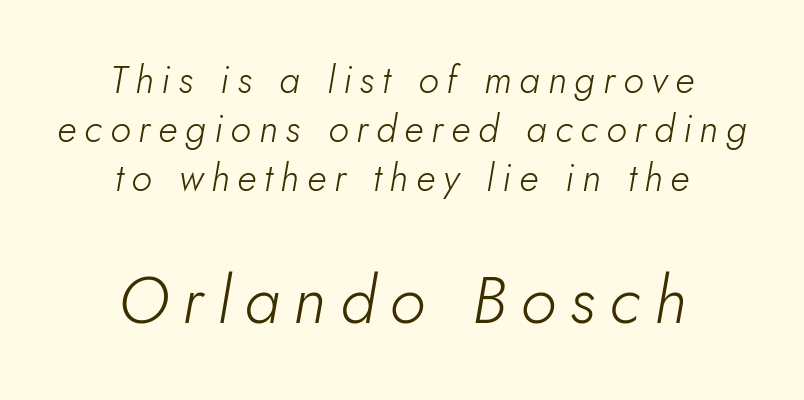
The image shows 66 px light type, italic (leaning right); set centered, normal line spacing (1.29x), unusually wide letter spacing (+0.21 em), not underlined; the second (bottom) block is 1.74x larger; low stroke contrast and a small x-height.
